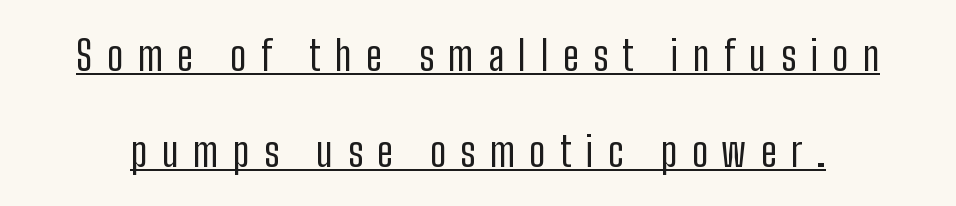
The image shows 41 px regular-weight, condensed sans-serif type, upright; set loose line spacing (2.34x), unusually wide letter spacing (+0.35 em), underlined; low stroke contrast and a medium x-height.
